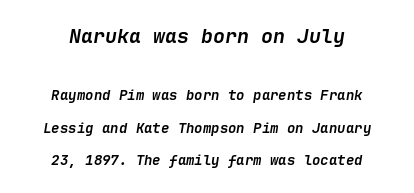
Look at the stroke-to-counter ratio: heavy, a bold. The space beneath each line is pristine and unruled. Size contrast runs from large at the top to small at the bottom. The gaps between neighbouring characters are ordinary and unremarkable. The rendering applies a slant to the glyphs. Widely set lines give the paragraph a tall, airy silhouette.
